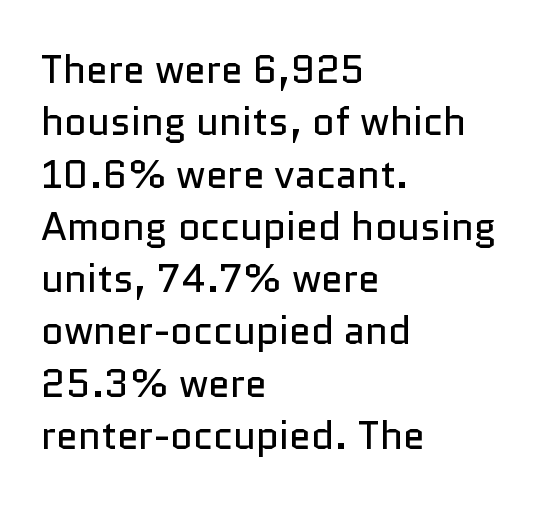
The image shows 39 px regular-weight sans-serif type, upright; set left-aligned, normal line spacing (1.34x), normal letter spacing, not underlined; low stroke contrast and a medium x-height.
